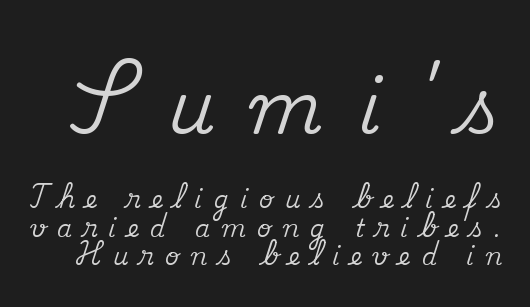
The image shows 73 px serif type; set line spacing 1.19x, unusually wide letter spacing (+0.48 em), not underlined; the first (top) block is 3.04x larger; medium stroke contrast and a small x-height.
